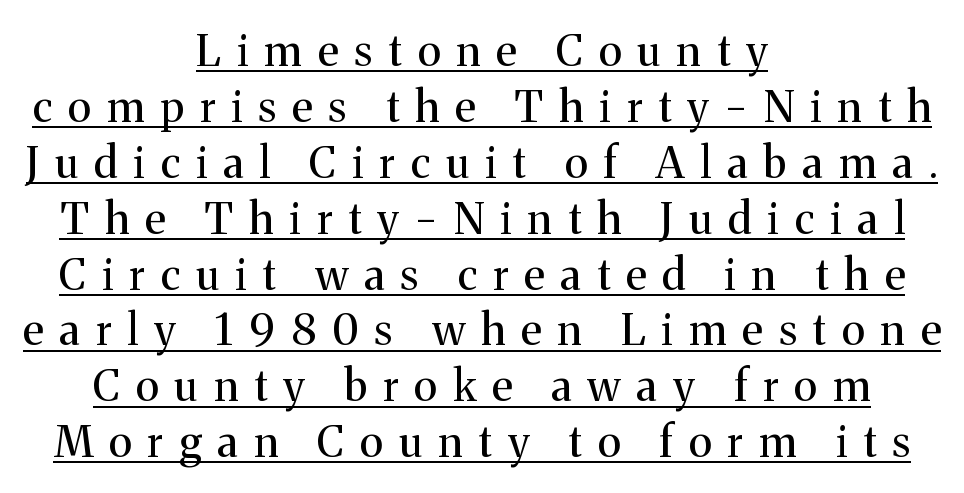
Q: Is the text bold? A: No.
Q: Is the text italic (slanted)? A: No, it is upright.
Q: Is the typeface a serif or a sans-serif typeface? A: Serif.
Q: Is the text underlined? A: Yes.
Q: How is the paragraph aligned? A: Centered.
Q: Is the spacing between letters normal or unusually wide? A: Unusually wide.
Q: Is the spacing between lines tight, normal or loose? A: Normal.
Q: Width (condensed, normal, or wide)? A: Normal.
Q: Stroke contrast? A: Medium.
Q: x-height? A: Medium.
Q: Monospaced? A: No.
